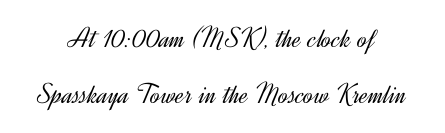
Q: Is the text bold? A: No.
Q: Is the text italic (slanted)? A: Yes.
Q: Is the typeface a serif or a sans-serif typeface? A: Sans-serif.
Q: Is the text underlined? A: No.
Q: Is the spacing between letters normal or unusually wide? A: Normal.
Q: Is the spacing between lines tight, normal or loose? A: Loose.
Q: Width (condensed, normal, or wide)? A: Normal.
Q: x-height? A: Small.
Q: Monospaced? A: No.
